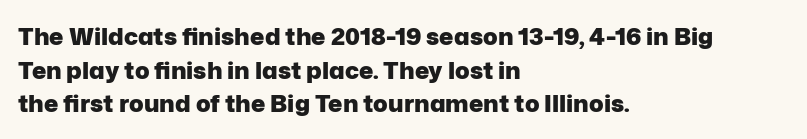
{"italic": "no", "bold": "yes", "underline": "no", "align": "left", "line_spacing": "normal", "line_spacing_ratio": 1.4, "letter_spacing": "normal", "letter_spacing_em": 0.0, "glyph_px": 24}
